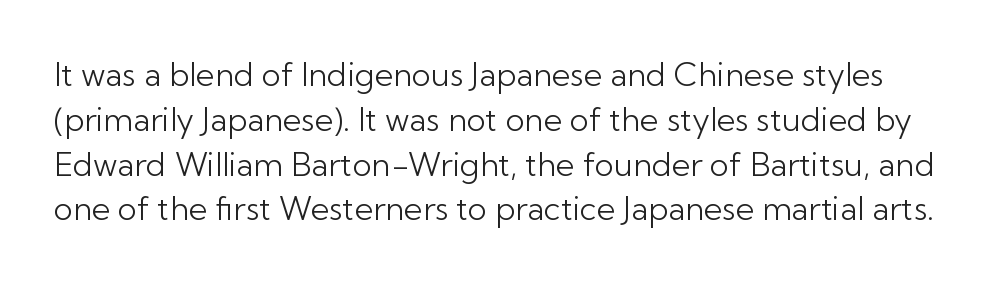
Q: Is the text bold? A: No.
Q: Is the text italic (slanted)? A: No, it is upright.
Q: Is the typeface a serif or a sans-serif typeface? A: Sans-serif.
Q: Is the text underlined? A: No.
Q: Is the spacing between letters normal or unusually wide? A: Normal.
Q: Is the spacing between lines tight, normal or loose? A: Normal.
Q: Width (condensed, normal, or wide)? A: Normal.
Q: Stroke contrast? A: Low.
Q: x-height? A: Medium.
Q: Monospaced? A: No.
